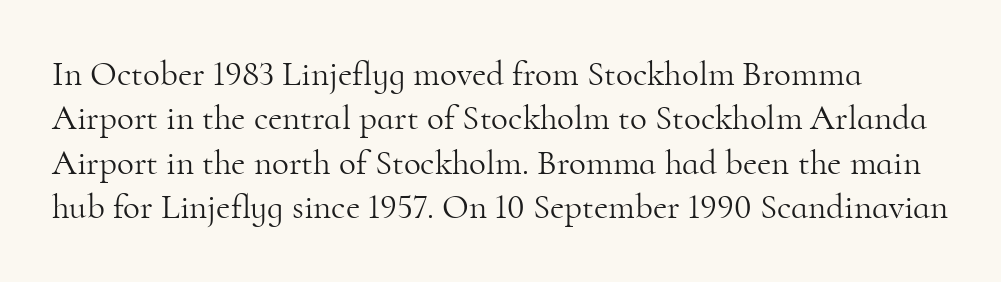
Unmarked baselines from the first word to the last. No chunkiness to these letters — they're not bold. Standard letterfit; no display-style spreading of the glyphs. The lines sit at an ordinary, default distance from one another. These lines are composed in type with serifs. Vertical strokes here are truly vertical.
